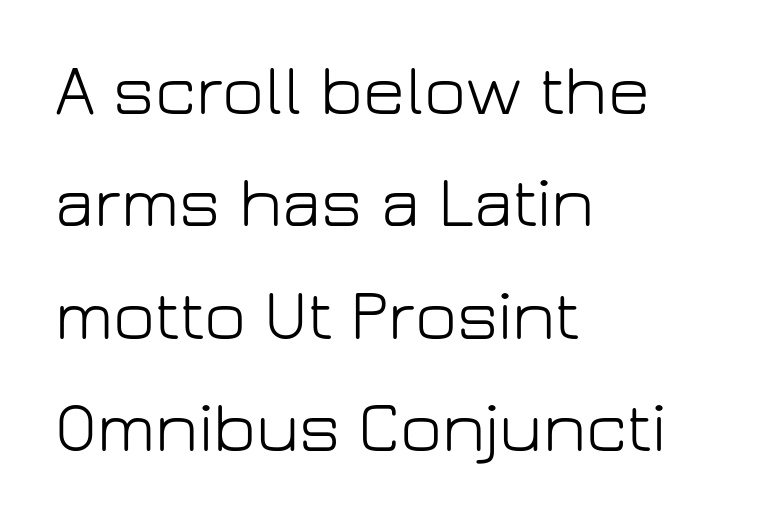
The rows are spaced the way most documents space them. Inter-character spacing is left at the font's built-in metrics. Check where the strokes stop: nothing finishes them off — pure sans. These lines stack with their left ends in a neat column. This is roman type, the default non-slanted kind. This sample has the flowing, uneven cadence of proportional lettering.
